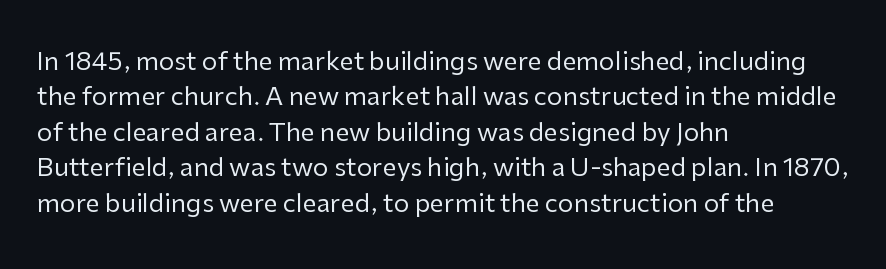
Plain, unruled lines of type. Is the type heavy? It reads as light-to-regular instead. Interline gaps are of average width in this sample. In terms of posture, this sample is upright. These lines are set flush left with a ragged right edge. Nothing unusual about the tracking: characters are spaced as the font intends.
